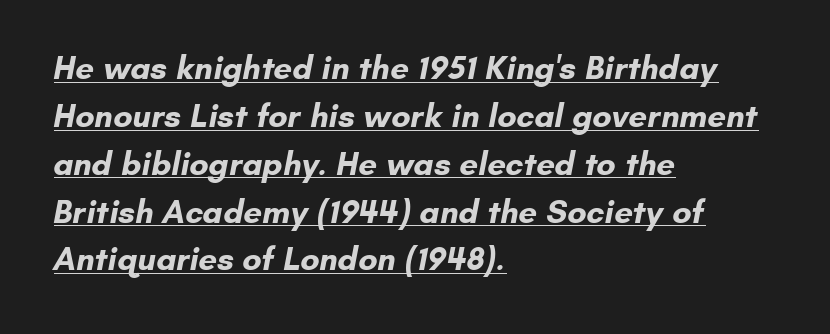
Q: Is the text bold? A: Yes.
Q: Is the typeface a serif or a sans-serif typeface? A: Sans-serif.
Q: Is the text underlined? A: Yes.
Q: How is the paragraph aligned? A: Left-aligned.
Q: Is the spacing between letters normal or unusually wide? A: Normal.
Q: Is the spacing between lines tight, normal or loose? A: Normal.
Q: Width (condensed, normal, or wide)? A: Normal.
Q: Stroke contrast? A: Low.
Q: x-height? A: Small.
Q: Monospaced? A: No.
